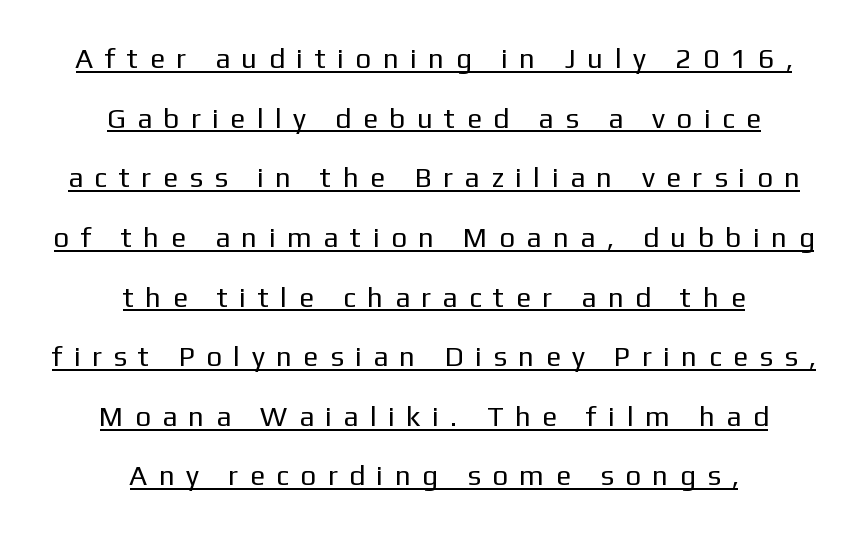
{"serif": "no", "italic": "no", "bold": "no", "weight": "regular", "width": "normal", "stroke_contrast": "low", "x_height": "medium", "monospaced": "no", "underline": "yes", "align": "center", "line_spacing": "loose", "line_spacing_ratio": 2.13, "letter_spacing": "wide", "letter_spacing_em": 0.48, "glyph_px": 28}
